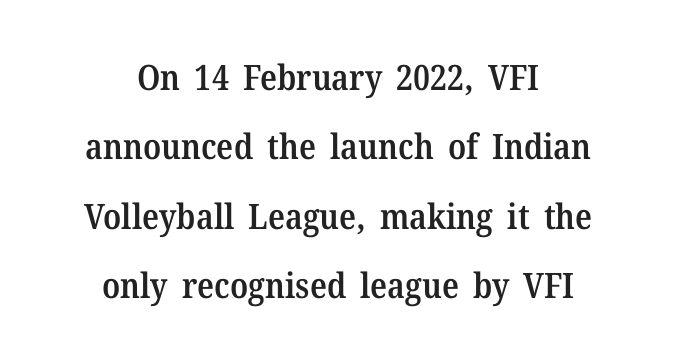
{"serif": "yes", "italic": "no", "bold": "semi", "weight": "semibold", "width": "normal", "stroke_contrast": "medium", "x_height": "medium", "monospaced": "no", "underline": "no", "align": "center", "line_spacing": "loose", "line_spacing_ratio": 1.98, "letter_spacing": "normal", "letter_spacing_em": 0.0, "glyph_px": 35}
